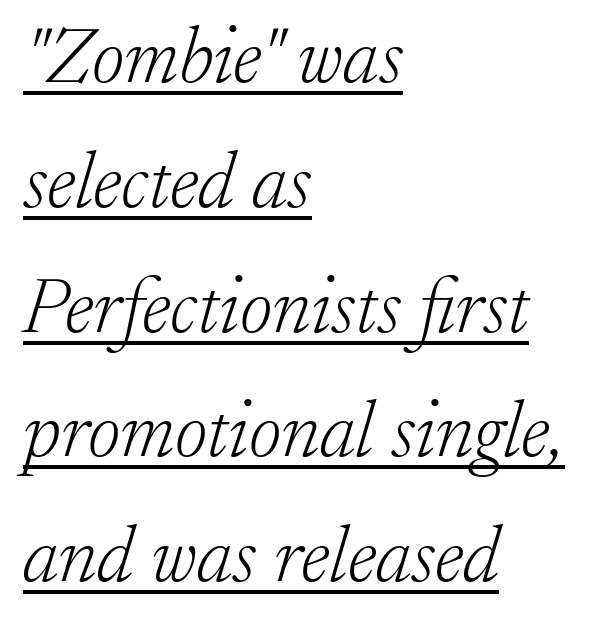
{"serif": "yes", "italic": "yes", "lean": "right", "slant_degrees": 17, "bold": "no", "weight": "light", "width": "normal", "stroke_contrast": "low", "x_height": "small", "monospaced": "no", "underline": "yes", "align": "left", "line_spacing": "normal", "line_spacing_ratio": 1.58, "letter_spacing": "normal", "letter_spacing_em": 0.0, "glyph_px": 79}
